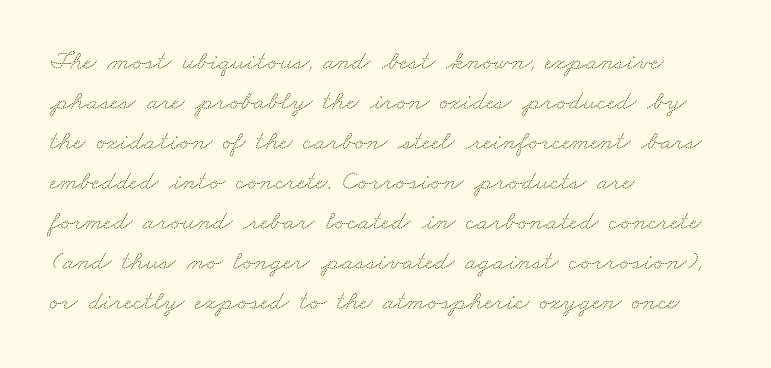
{"underline": "no", "align": "left", "line_spacing": "normal", "line_spacing_ratio": 1.48, "letter_spacing": "normal", "letter_spacing_em": 0.0, "glyph_px": 27}
